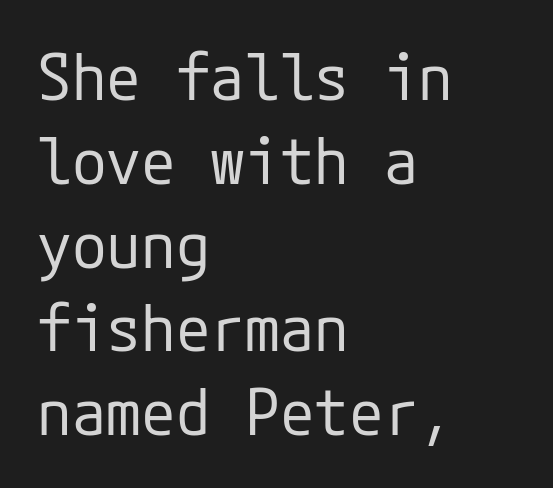
The image shows 63 px regular-weight sans-serif type, upright; set left-aligned, normal line spacing (1.33x), normal letter spacing, not underlined; low stroke contrast and a medium x-height.
